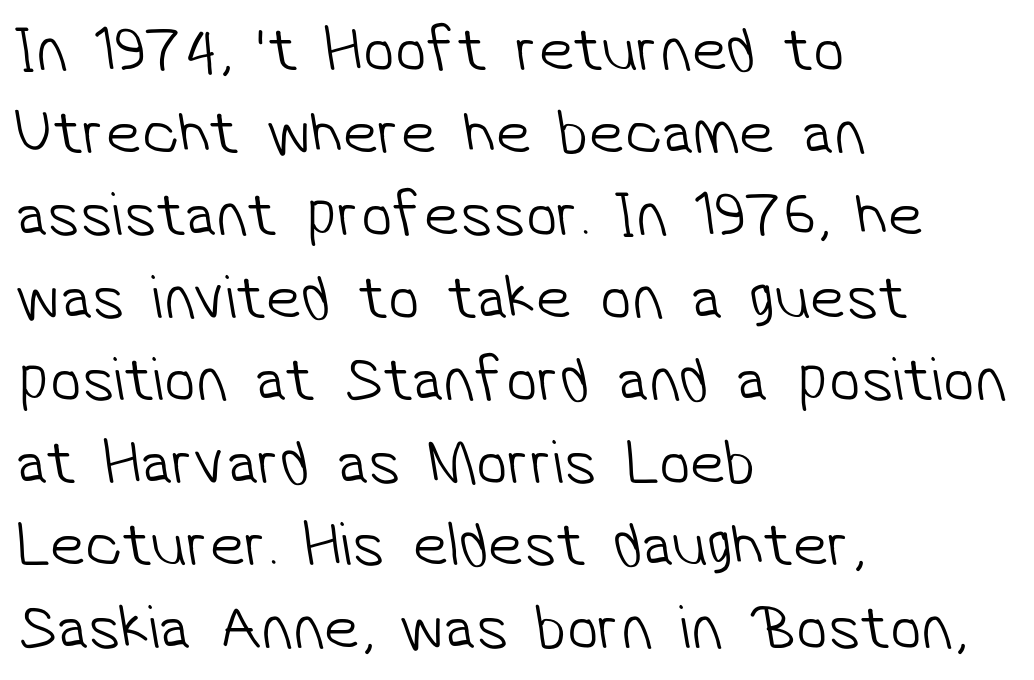
Each letter's strokes conclude bluntly, with no projecting serifs. Alignment: flush left. The area under the type is left untouched. A typesetter would call this zero additional tracking.
